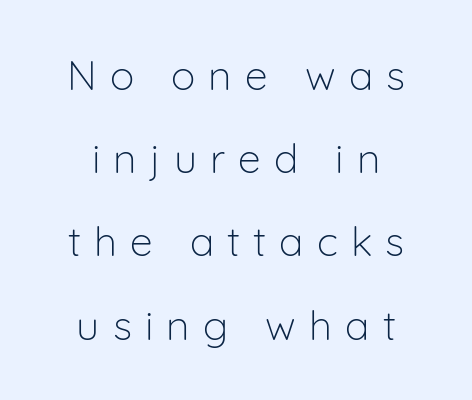
{"serif": "no", "italic": "no", "bold": "no", "weight": "light", "width": "normal", "stroke_contrast": "low", "x_height": "medium", "monospaced": "no", "underline": "no", "line_spacing": "loose", "line_spacing_ratio": 2.03, "letter_spacing": "wide", "letter_spacing_em": 0.32, "glyph_px": 41}
